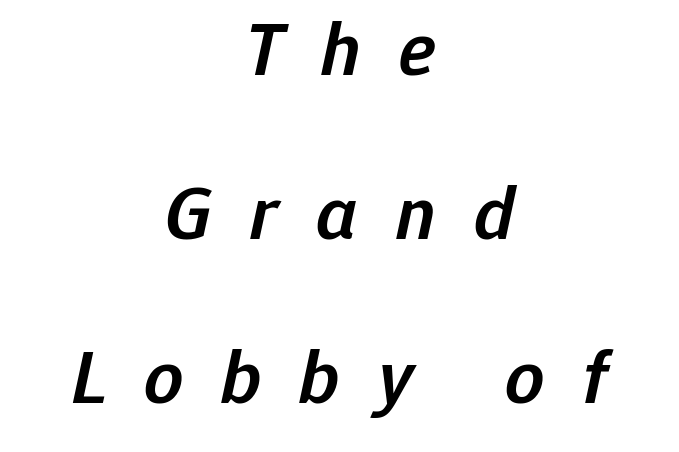
The image shows 77 px semibold type, italic (leaning right); set centered, loose line spacing (2.13x), unusually wide letter spacing (+0.49 em), not underlined; low stroke contrast and a medium x-height.
